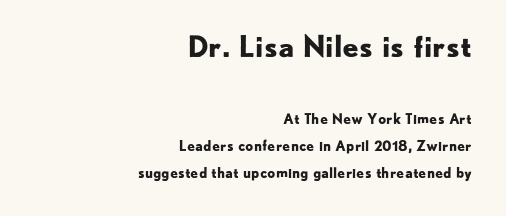
{"serif": "no", "italic": "no", "bold": "yes", "weight": "bold", "width": "normal", "stroke_contrast": "low", "x_height": "small", "monospaced": "no", "underline": "no", "align": "right", "line_spacing": "loose", "line_spacing_ratio": 1.92, "letter_spacing": "normal", "letter_spacing_em": 0.0, "larger_block": "first", "size_ratio": 2.07, "glyph_px": 29}
